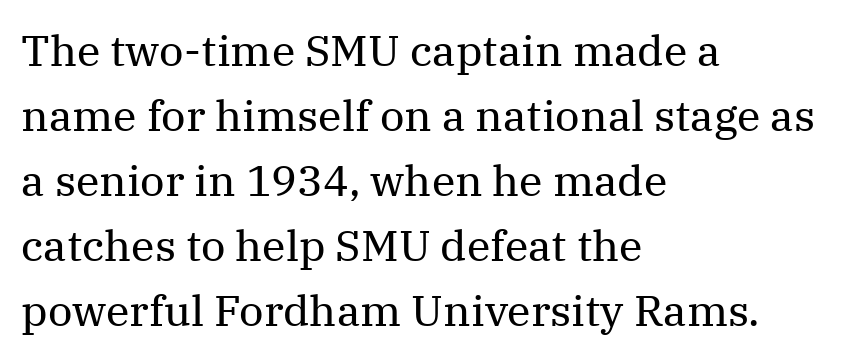
{"serif": "yes", "italic": "no", "bold": "no", "weight": "regular", "width": "normal", "stroke_contrast": "medium", "x_height": "medium", "monospaced": "no", "underline": "no", "align": "left", "line_spacing": "normal", "line_spacing_ratio": 1.51, "letter_spacing": "normal", "letter_spacing_em": 0.0, "glyph_px": 43}
